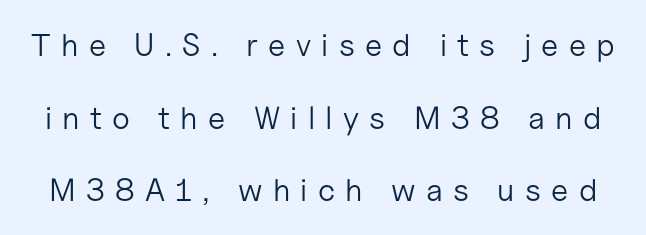
{"serif": "no", "italic": "no", "bold": "no", "weight": "light", "width": "normal", "stroke_contrast": "low", "x_height": "medium", "monospaced": "no", "underline": "no", "line_spacing": "loose", "line_spacing_ratio": 2.27, "letter_spacing": "wide", "letter_spacing_em": 0.32, "glyph_px": 32}
